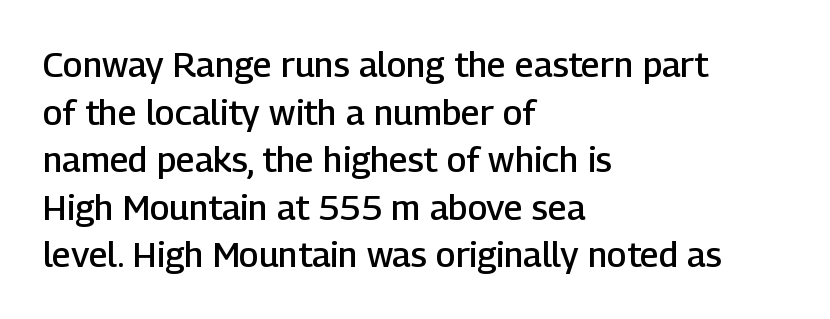
The image shows 35 px semibold sans-serif type, upright; set left-aligned, normal line spacing (1.36x), normal letter spacing, not underlined; low stroke contrast and a medium x-height.
